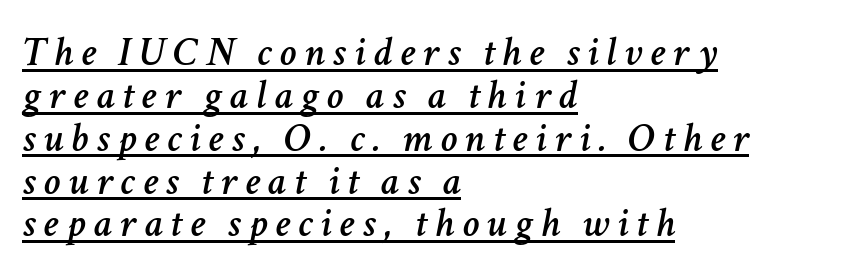
{"italic": "yes", "lean": "right", "slant_degrees": 11, "width": "normal", "stroke_contrast": "low", "x_height": "medium", "monospaced": "no", "underline": "yes", "align": "left", "line_spacing": "tight", "line_spacing_ratio": 1.02, "glyph_px": 42}
